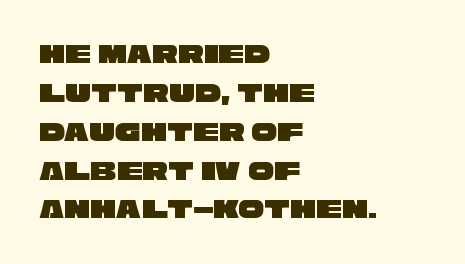
Descenders hang freely into open space. To sum up the face: it is a sans, with no serifs. The face used here is proportionally spaced, like ordinary book or web type. Compared with typical body copy, the letter spacing here is the same. Leftover space on each line is placed entirely after the last word. This sample keeps an unexceptional amount of space between lines.
